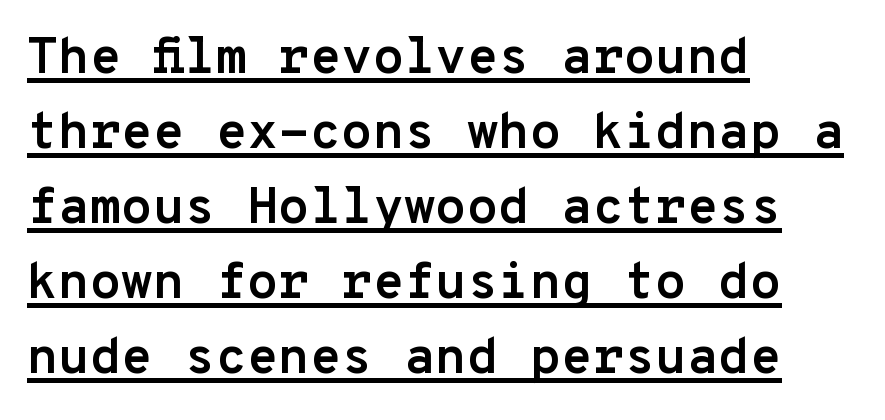
The image shows 51 px semibold sans-serif type, upright, monospaced; set left-aligned, normal line spacing (1.47x), normal letter spacing, underlined; low stroke contrast and a medium x-height.
